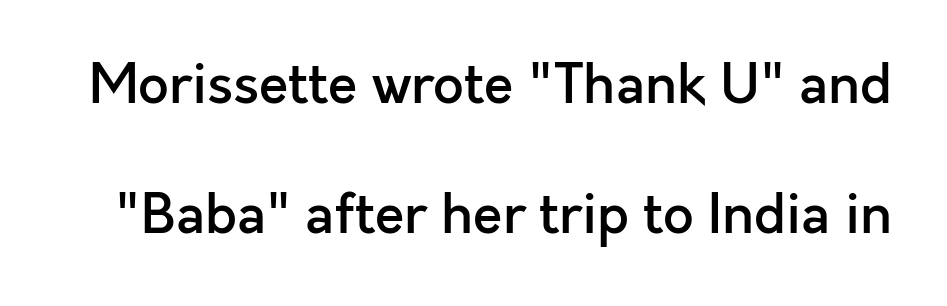
{"serif": "no", "italic": "no", "bold": "semi", "weight": "semibold", "width": "normal", "x_height": "medium", "monospaced": "no", "underline": "no", "line_spacing": "loose", "line_spacing_ratio": 2.41, "letter_spacing": "normal", "letter_spacing_em": 0.0, "glyph_px": 54}
